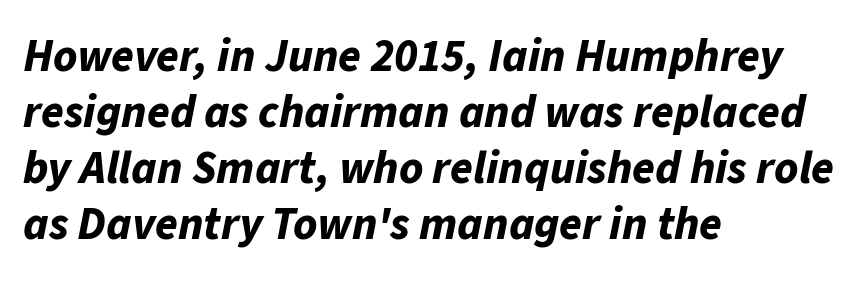
{"italic": "yes", "lean": "right", "slant_degrees": 11, "bold": "yes", "weight": "bold", "width": "normal", "stroke_contrast": "low", "x_height": "medium", "monospaced": "no", "underline": "no", "align": "left", "line_spacing_ratio": 1.22, "letter_spacing": "normal", "letter_spacing_em": 0.0, "glyph_px": 46}
